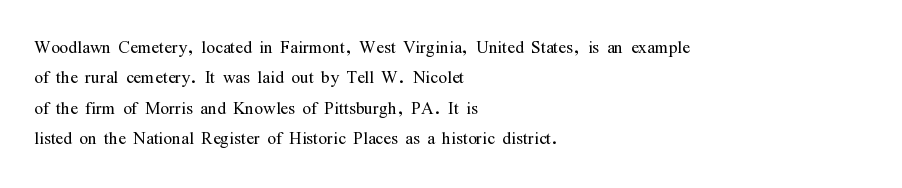
{"italic": "no", "bold": "no", "underline": "no", "align": "left", "line_spacing": "normal", "line_spacing_ratio": 1.32, "letter_spacing": "normal", "letter_spacing_em": 0.0, "glyph_px": 23}
